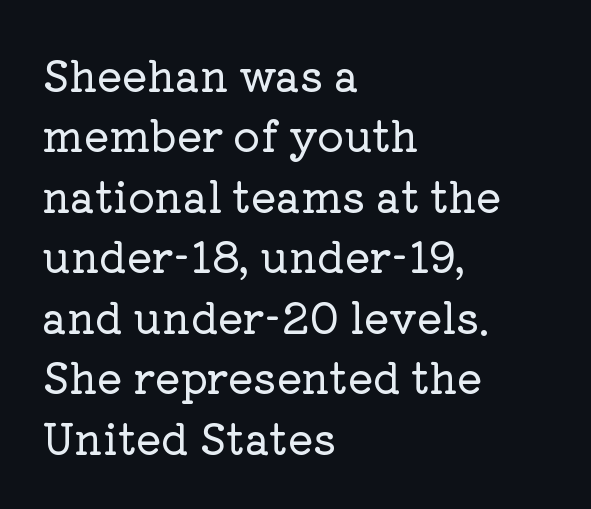
{"serif": "yes", "italic": "no", "width": "normal", "stroke_contrast": "low", "x_height": "medium", "monospaced": "no", "underline": "no", "align": "left", "line_spacing": "normal", "line_spacing_ratio": 1.44, "letter_spacing": "normal", "letter_spacing_em": 0.0, "glyph_px": 42}
